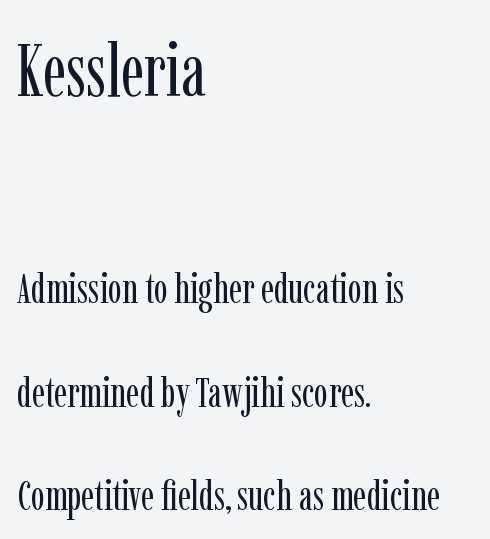
The lines in this sample share a left origin and differ only in where they stop. The line texture is even and compact thanks to regular tracking. The lettering holds an erect, upright posture throughout. Look at the bottom of the vertical strokes: they flare into serifs here. Larger block? The one above; the one below is distinctly smaller. The space between consecutive lines is lavish.
